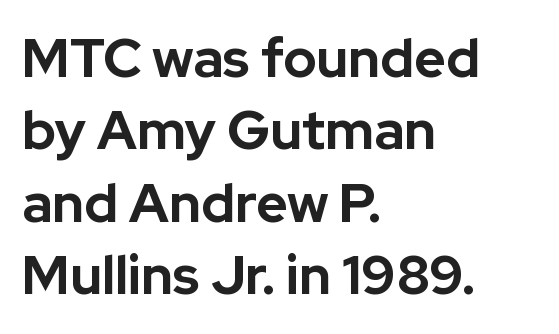
Q: Is the text bold? A: Yes.
Q: Is the text italic (slanted)? A: No, it is upright.
Q: Is the typeface a serif or a sans-serif typeface? A: Sans-serif.
Q: Is the text underlined? A: No.
Q: How is the paragraph aligned? A: Left-aligned.
Q: Is the spacing between letters normal or unusually wide? A: Normal.
Q: Is the spacing between lines tight, normal or loose? A: Normal.
Q: Width (condensed, normal, or wide)? A: Normal.
Q: Stroke contrast? A: Low.
Q: x-height? A: Medium.
Q: Monospaced? A: No.
